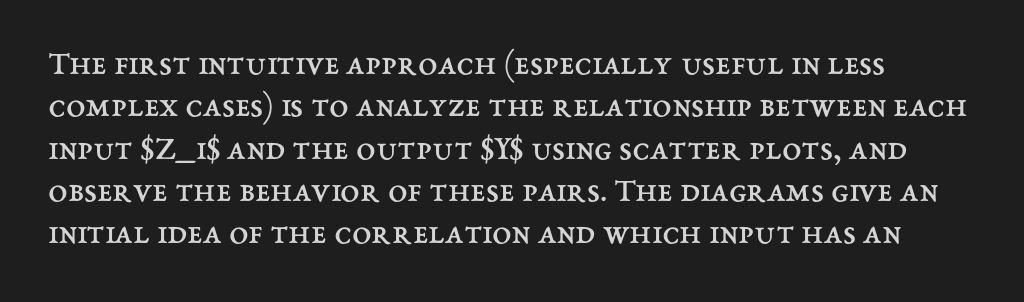
{"italic": "no", "bold": "no", "weight": "regular", "width": "normal", "stroke_contrast": "medium", "x_height": "medium", "monospaced": "no", "underline": "no", "line_spacing_ratio": 1.21, "letter_spacing": "normal", "letter_spacing_em": 0.0, "glyph_px": 35}
